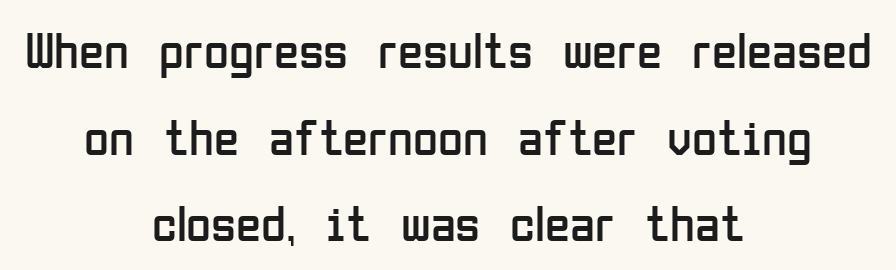
{"serif": "no", "italic": "no", "bold": "no", "weight": "regular", "width": "condensed", "stroke_contrast": "low", "x_height": "medium", "monospaced": "no", "underline": "no", "align": "center", "line_spacing": "normal", "line_spacing_ratio": 1.7, "letter_spacing": "normal", "letter_spacing_em": 0.0, "glyph_px": 51}
